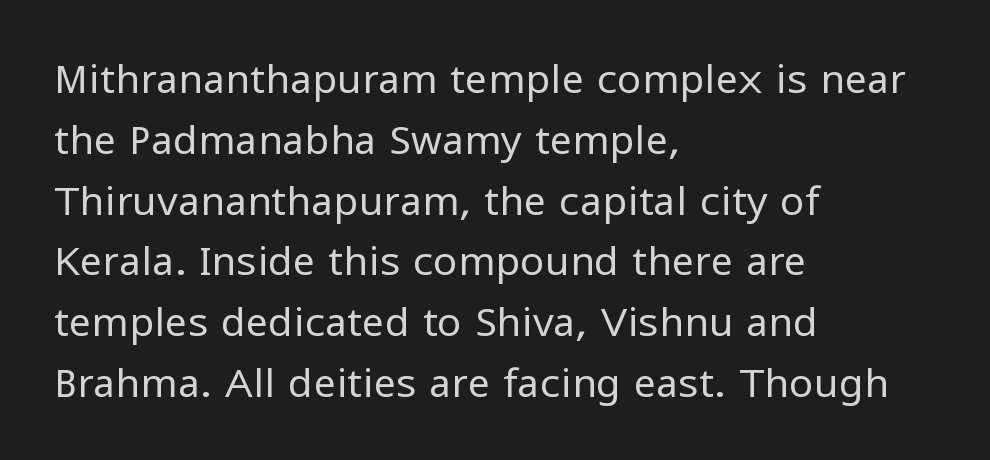
Any mark beneath the type? The region is blank. Weight: regular or lighter. Honestly, the letter spacing is just normal — you wouldn't notice it. The setting favours the left margin, as ordinary paragraphs usually do.
